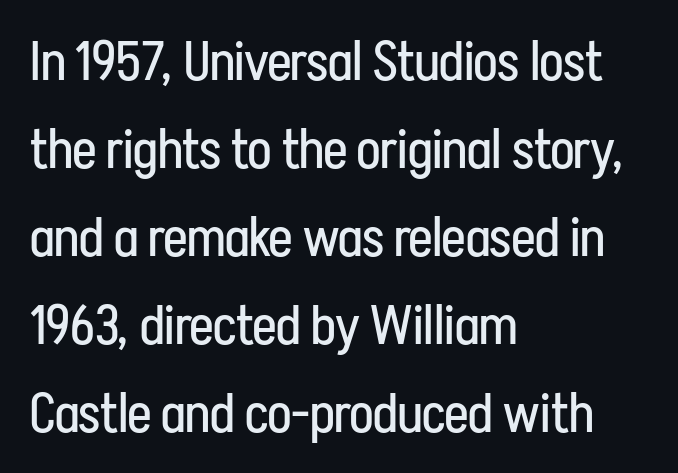
Quick note: interline space is typical. Upright lettering throughout. The strip under each line holds only bare page. Grotesque or geometric, the face here clearly has no serifs. This rendering uses left alignment, leaving the right contour irregular.
